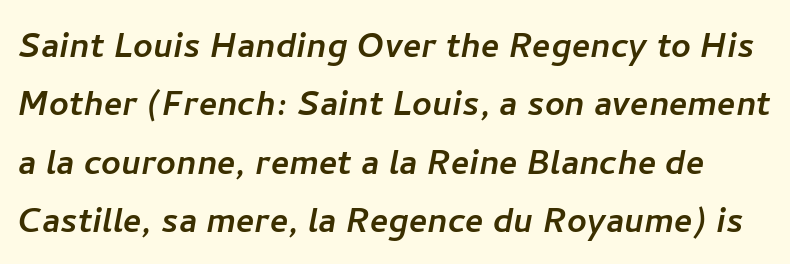
Q: Is the typeface a serif or a sans-serif typeface? A: Sans-serif.
Q: Is the text underlined? A: No.
Q: Is the spacing between letters normal or unusually wide? A: Normal.
Q: Is the spacing between lines tight, normal or loose? A: Normal.
Q: Width (condensed, normal, or wide)? A: Normal.
Q: Stroke contrast? A: Low.
Q: x-height? A: Medium.
Q: Monospaced? A: No.
